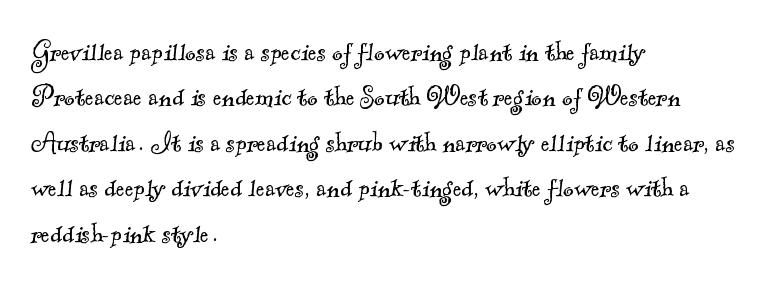
Clear beneath every line of the passage. Is this a heavy cut? Hardly; it is regular or lighter. The compositor pushed each line to the left boundary. The rendering keeps characters at their native spacing. The face used here is seriffed, in the tradition of book romans. Each letter keeps its own natural width here, so spacing adapts to shape.
